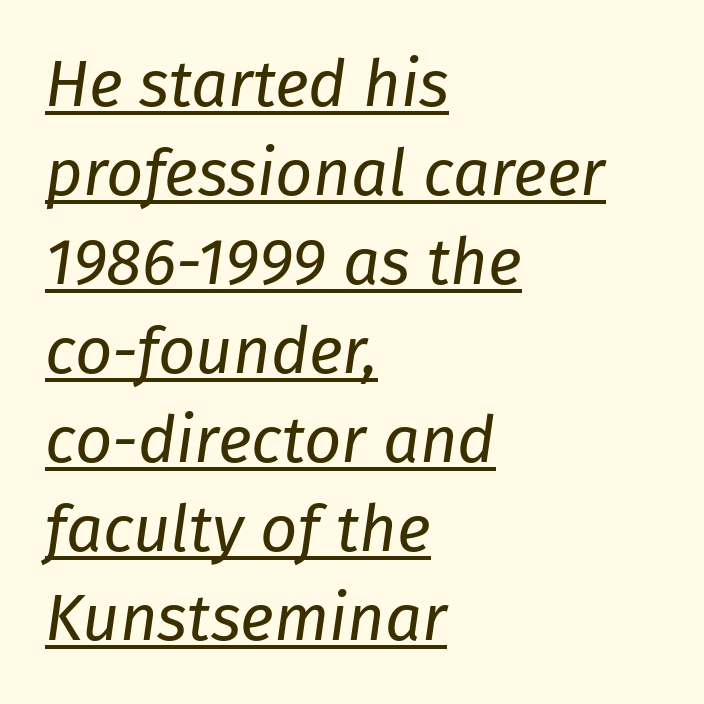
Is this a heavy cut? Hardly; it is regular or lighter. Emphasis-style slanted type is in use. The letters sit at their default tracking, neither squeezed nor spread. Is this a fixed-width face? No — the glyphs have proportional, varying widths. These characters rest on top of a visible drawn line.
